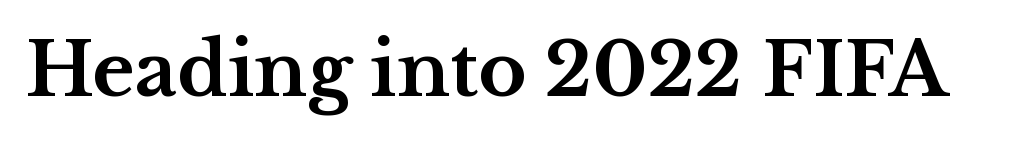
The image shows 73 px bold, wide serif type, upright; set normal letter spacing, not underlined; medium stroke contrast and a medium x-height.
